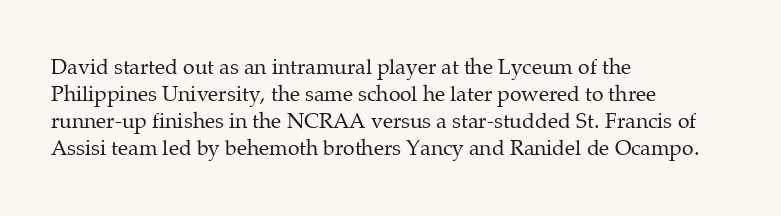
The passage shown is not underscored anywhere. Summary of vertical rhythm: regular, with standard interline spacing. The rag falls on the right side of this text block. Notice how the stems are strictly vertical — no italics here. Vertical stems look standard width or narrower in stroke.
